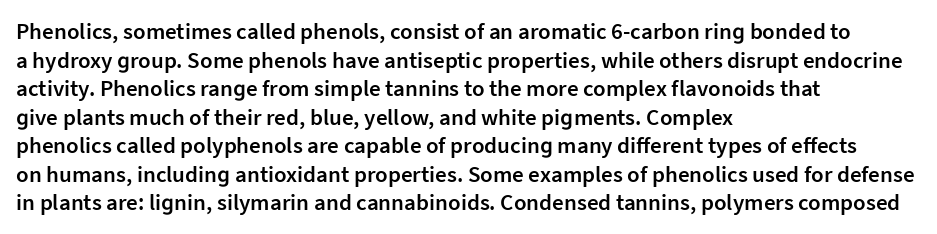
Q: Is the text bold? A: Semi-bold.
Q: Is the text italic (slanted)? A: No, it is upright.
Q: Is the text underlined? A: No.
Q: How is the paragraph aligned? A: Left-aligned.
Q: Is the spacing between letters normal or unusually wide? A: Normal.
